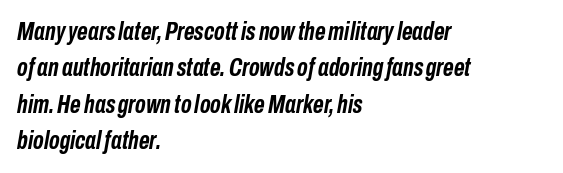
Does the copy run flush right? No — it runs flush left. Slanted lettering throughout. Descenders are the only things crossing below the line. Compared with an ordinary text face, these strokes are far heavier — a full bold.
